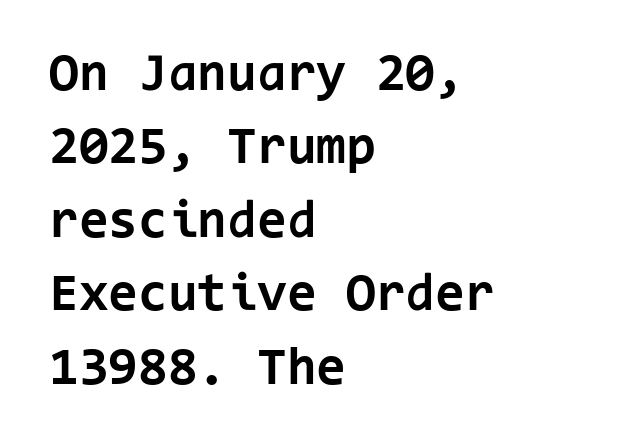
A typesetter would call this leading conventional body-copy spacing. You can tell from the bare stems that sans-serif type was used. Bold? Absolutely — the strokes are thick and heavy. Students, note that the glyphs here touch the page at normal intervals. The text block is weighted toward the left margin, trailing off unevenly rightward.
